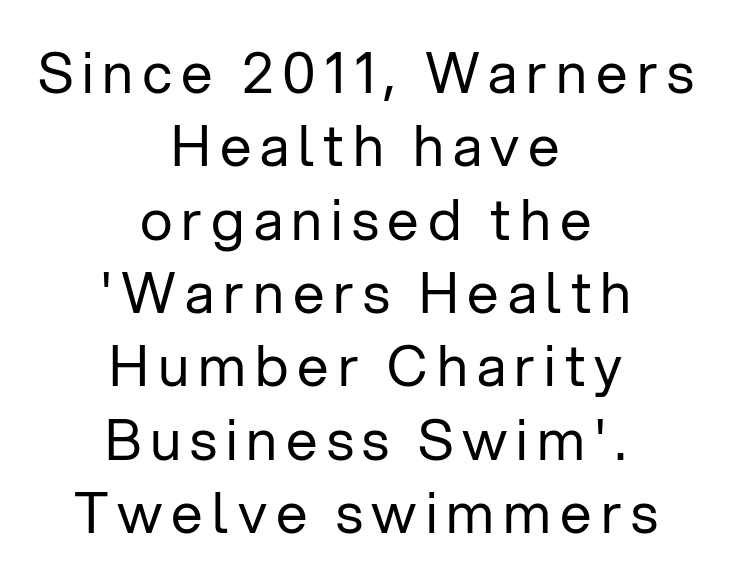
The image shows 56 px regular-weight sans-serif type, upright; set centered, normal line spacing (1.31x), not underlined; low stroke contrast and a medium x-height.
